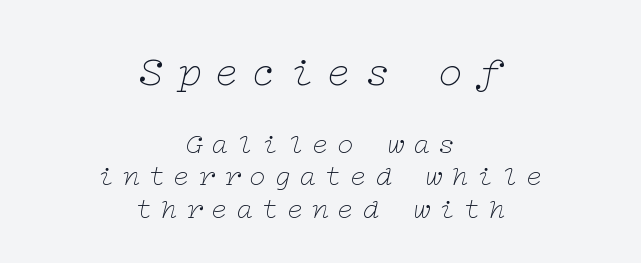
The image shows 43 px thin, wide serif type, italic (leaning right); set centered, tight line spacing (1.11x), unusually wide letter spacing (+0.27 em), not underlined; the first (top) block is 1.48x larger; low stroke contrast and a medium x-height.
